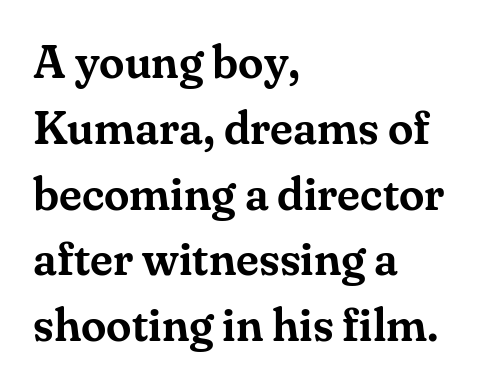
{"serif": "yes", "italic": "no", "width": "normal", "stroke_contrast": "medium", "x_height": "small", "monospaced": "no", "underline": "no", "align": "left", "line_spacing": "normal", "line_spacing_ratio": 1.43, "letter_spacing": "normal", "letter_spacing_em": 0.0, "glyph_px": 46}
